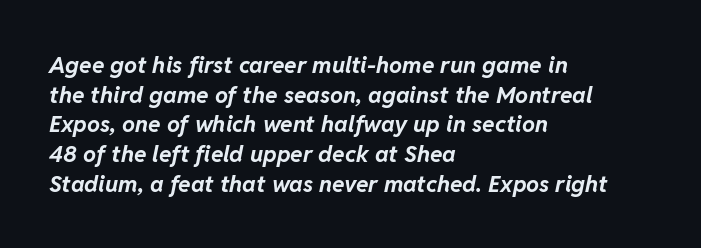
Q: Is the text bold? A: Yes.
Q: Is the text italic (slanted)? A: Yes, it leans right by about 11 degrees.
Q: Is the text underlined? A: No.
Q: How is the paragraph aligned? A: Left-aligned.
Q: Is the spacing between letters normal or unusually wide? A: Normal.
Q: Is the spacing between lines tight, normal or loose? A: Normal.
